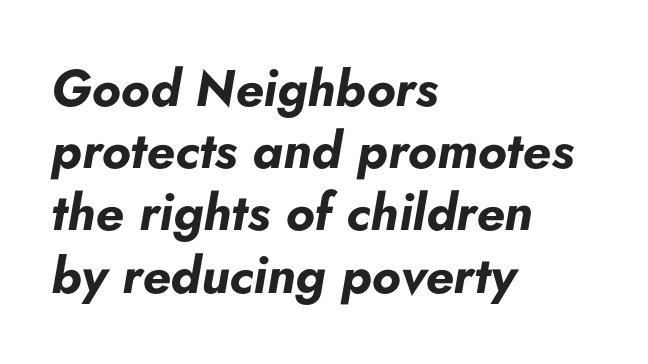
Observe the ordinary spacing: letters are neighbours, not strangers. Any mark beneath the type? The region is blank. An italicized treatment has been applied to the whole sample. The passage shown is typed in a proportional face where columns would drift. Strong, thick strokes mark this as bold type.
